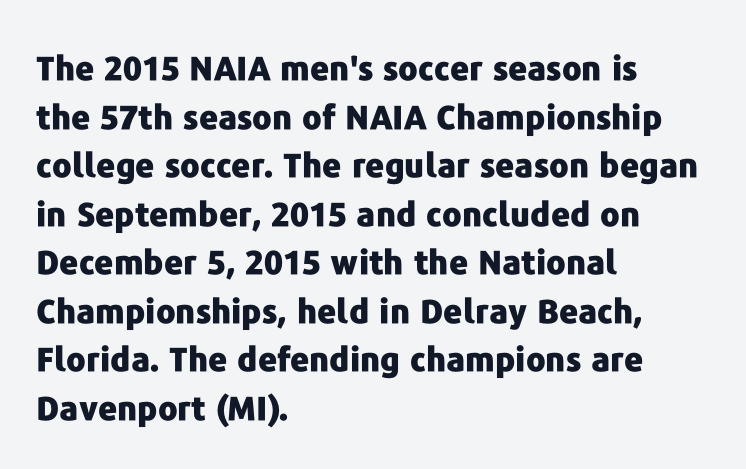
The image shows 33 px heavy sans-serif type, upright; set left-aligned, normal line spacing (1.47x), normal letter spacing, not underlined; low stroke contrast and a medium x-height.
